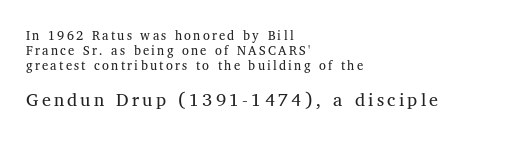
Stroke mass is kept to a normal reading level or below. A roman cut, with each character standing at attention. Teacher's note: observe the even left margin — that is flush-left alignment. Students, observe: this is what under-led, compact text looks like. No word sits above an underline. Between these two stacked blocks, the lower one wins on size.
